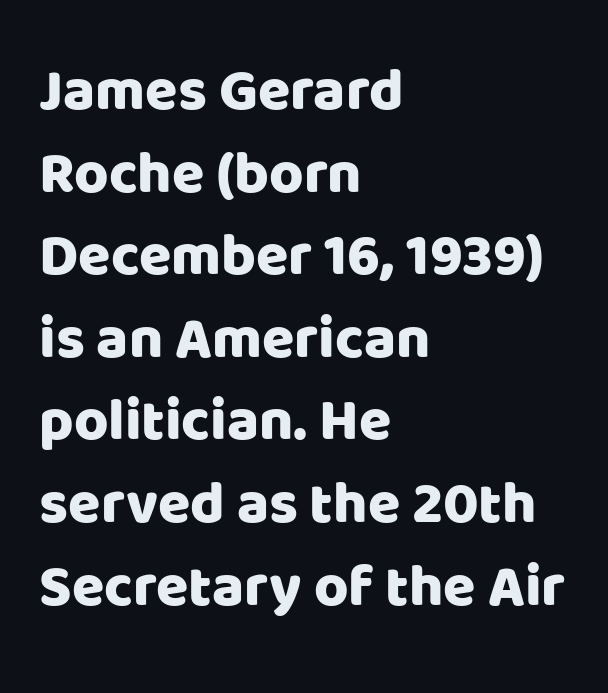
Q: Is the text italic (slanted)? A: No, it is upright.
Q: Is the typeface a serif or a sans-serif typeface? A: Sans-serif.
Q: Is the text underlined? A: No.
Q: How is the paragraph aligned? A: Left-aligned.
Q: Is the spacing between letters normal or unusually wide? A: Normal.
Q: Is the spacing between lines tight, normal or loose? A: Normal.
Q: Width (condensed, normal, or wide)? A: Normal.
Q: Stroke contrast? A: Low.
Q: x-height? A: Large.
Q: Monospaced? A: No.
